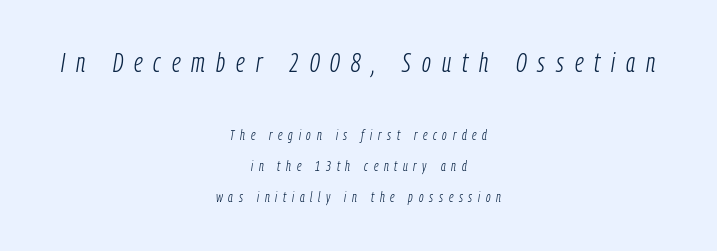
The image shows 27 px text type, italic (leaning right); set centered, loose line spacing (2.2x), unusually wide letter spacing (+0.41 em), not underlined; the first (top) block is 1.93x larger.
